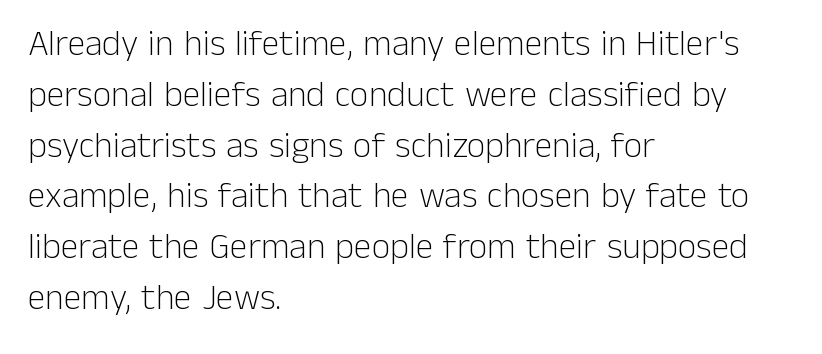
Q: Is the text bold? A: No.
Q: Is the text italic (slanted)? A: No, it is upright.
Q: Is the typeface a serif or a sans-serif typeface? A: Sans-serif.
Q: Is the text underlined? A: No.
Q: How is the paragraph aligned? A: Left-aligned.
Q: Is the spacing between letters normal or unusually wide? A: Normal.
Q: Is the spacing between lines tight, normal or loose? A: Normal.
Q: Width (condensed, normal, or wide)? A: Normal.
Q: Stroke contrast? A: Low.
Q: x-height? A: Medium.
Q: Monospaced? A: No.
